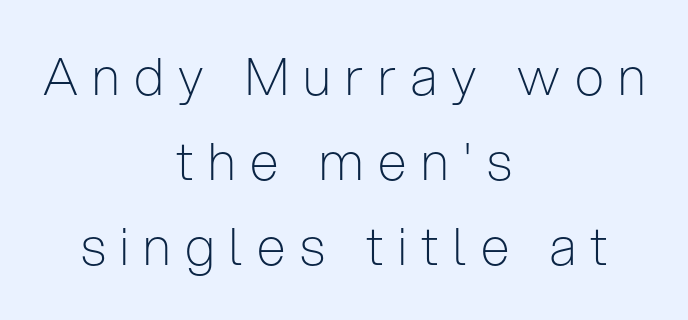
The image shows 52 px light, condensed sans-serif type, upright; set centered, normal line spacing (1.63x), unusually wide letter spacing (+0.28 em), not underlined; low stroke contrast and a medium x-height.
